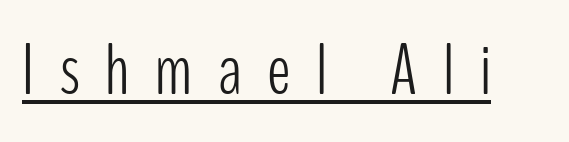
Here the designer chose a conventional face with non-uniform glyph widths. Typographically, this falls in the sans-serif category. The lettering is marked with a stroke running underneath it. Unlike italic type, these characters show no tilt at all. Inter-character spacing is expanded well beyond the font's built-in metrics. The strokes carry an ordinary text weight at most.
